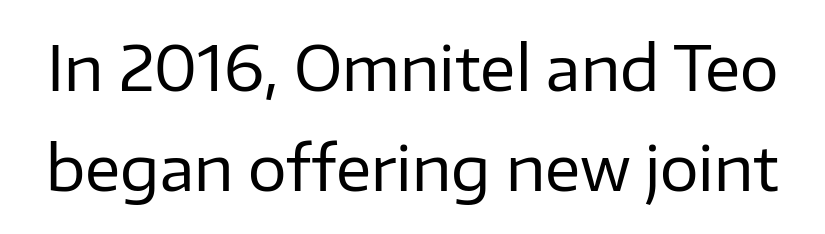
{"serif": "no", "italic": "no", "bold": "no", "weight": "regular", "width": "normal", "stroke_contrast": "low", "x_height": "medium", "monospaced": "no", "underline": "no", "line_spacing": "normal", "line_spacing_ratio": 1.64, "letter_spacing": "normal", "letter_spacing_em": 0.0, "glyph_px": 61}
